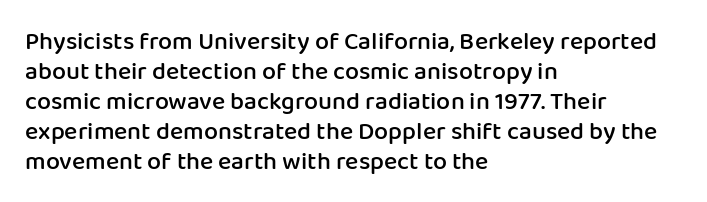
The rendering uses a semibold face; strokes are thickened but not to full bold. Horizontal alignment here is leftward, the default for most running prose. Nope, not italic — everything's standing straight. The letterforms sit shoulder to shoulder at normal distance.
